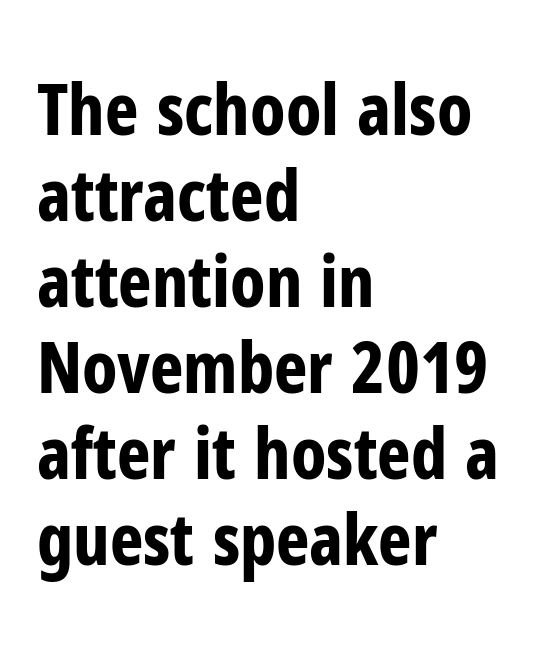
You could not count columns in this text — the font is proportionally spaced. Horizontally, the lines are justified to the leading edge only. The type sits square on the baseline with zero lean. This is heavy type, rendered in bold. Type style note: lacks serifs. There is no visible air inserted between adjacent glyphs.
